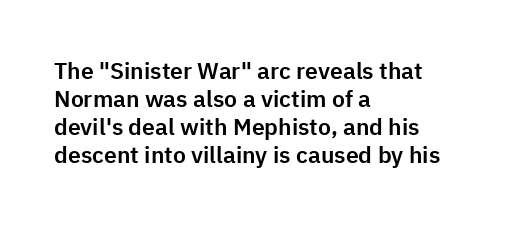
Q: Is the text italic (slanted)? A: No, it is upright.
Q: Is the text underlined? A: No.
Q: How is the paragraph aligned? A: Left-aligned.
Q: Is the spacing between letters normal or unusually wide? A: Normal.
